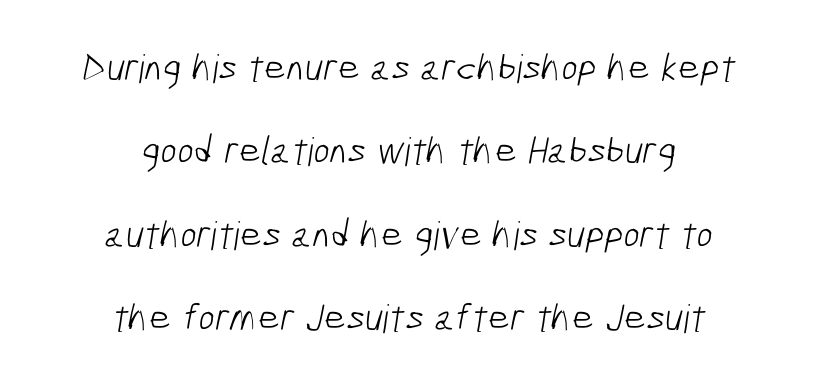
The text was rendered using a sans face with plain stroke endings. The paragraph has two soft edges and a firm central axis. The face used here is rendered with its standard letterfit. How would I describe the line gaps? Wide and relaxed.
